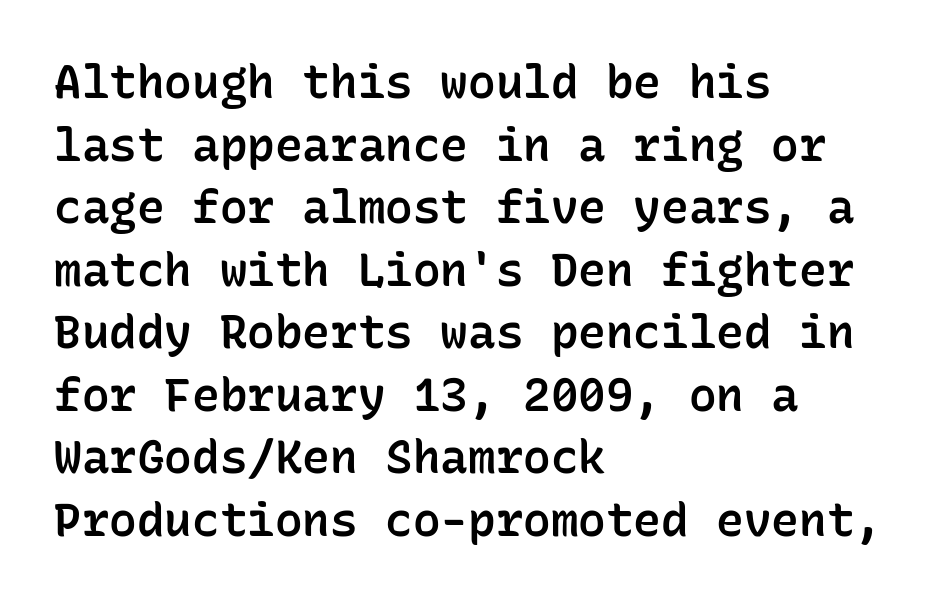
The rendering uses typewriter-style spacing with identical character cells. The rendering anchors every line to the left-hand side. The face used here is rendered with its standard letterfit. Does the weight exceed regular? Yes, but only to semibold.
